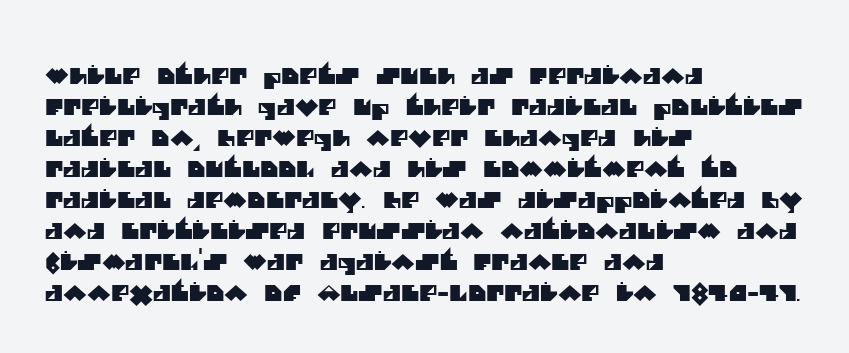
In CSS terms this would be text-align: left. Type without underlining. Does the leading feel generous? No, just average. Does extra space separate the letters? No, they use regular spacing.
